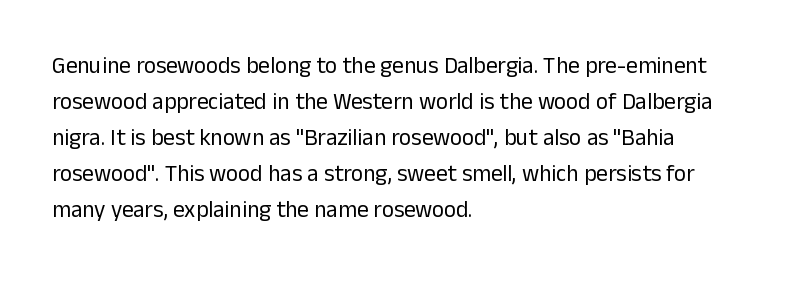
Q: Is the text bold? A: No.
Q: Is the text italic (slanted)? A: No, it is upright.
Q: Is the text underlined? A: No.
Q: How is the paragraph aligned? A: Left-aligned.
Q: Is the spacing between letters normal or unusually wide? A: Normal.
Q: Is the spacing between lines tight, normal or loose? A: Normal.
